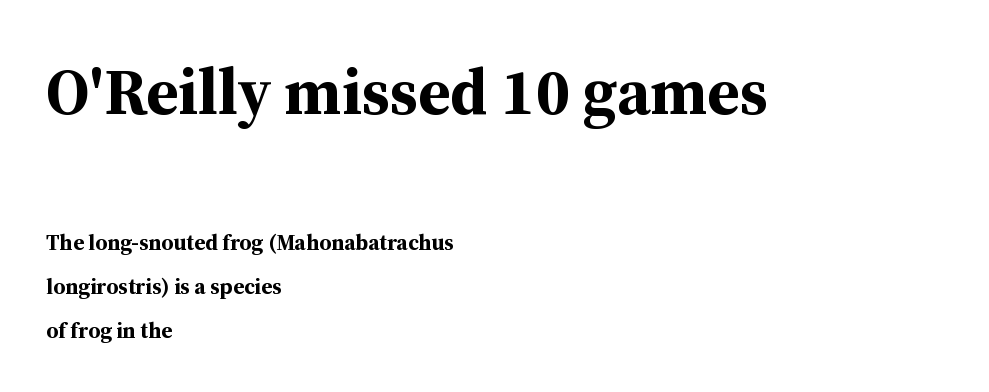
The image shows 65 px bold serif type, upright; set left-aligned, loose line spacing (1.99x), normal letter spacing, not underlined; the first (top) block is 2.95x larger; medium stroke contrast and a medium x-height.
